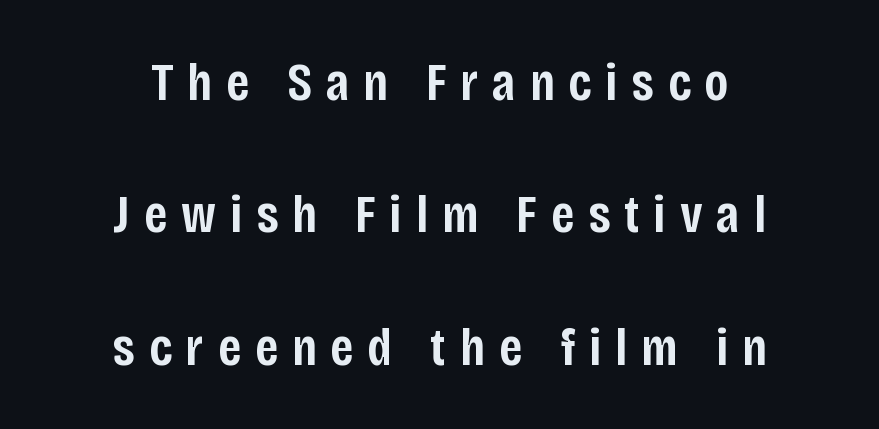
{"serif": "no", "italic": "no", "bold": "semi", "weight": "semibold", "width": "condensed", "stroke_contrast": "low", "x_height": "large", "monospaced": "no", "underline": "no", "align": "center", "line_spacing": "loose", "line_spacing_ratio": 2.45, "letter_spacing": "wide", "letter_spacing_em": 0.26, "glyph_px": 54}
